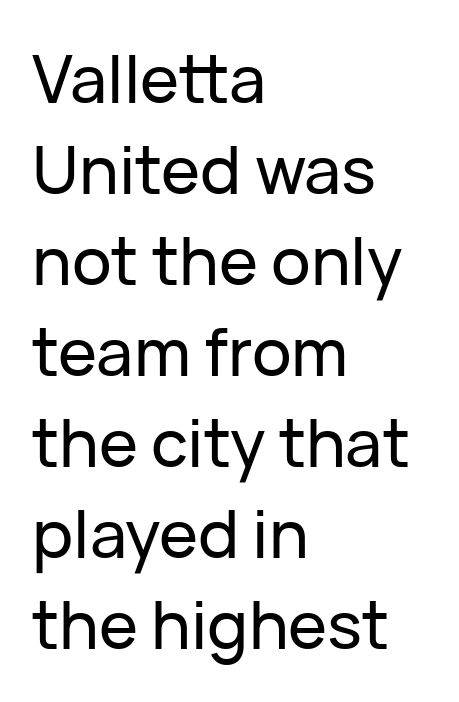
A clean baseline with only descenders dipping below it. Each letter's strokes conclude bluntly, with no projecting serifs. Is this a fixed-width face? No — the glyphs have proportional, varying widths. Tracking value appears to be zero — textbook default spacing. Horizontal bands of white between lines are of average thickness. Where is the straight margin? On the left.
